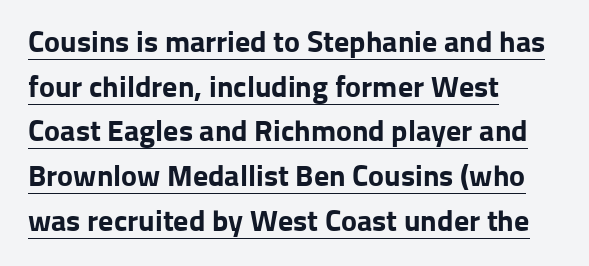
The image shows 30 px bold sans-serif type, upright; set left-aligned, normal line spacing (1.49x), normal letter spacing, underlined; low stroke contrast and a medium x-height.
